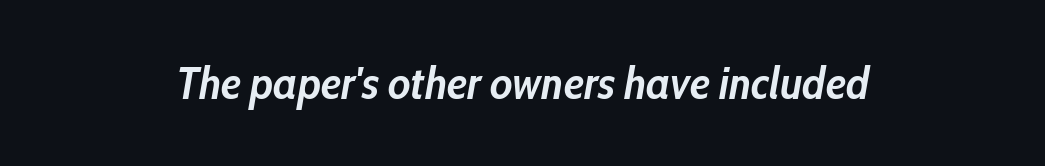
{"italic": "yes", "lean": "right", "slant_degrees": 10, "bold": "yes", "weight": "semibold", "width": "condensed", "stroke_contrast": "low", "x_height": "medium", "monospaced": "no", "underline": "no", "align": "center", "letter_spacing": "normal", "letter_spacing_em": 0.0, "glyph_px": 45}
